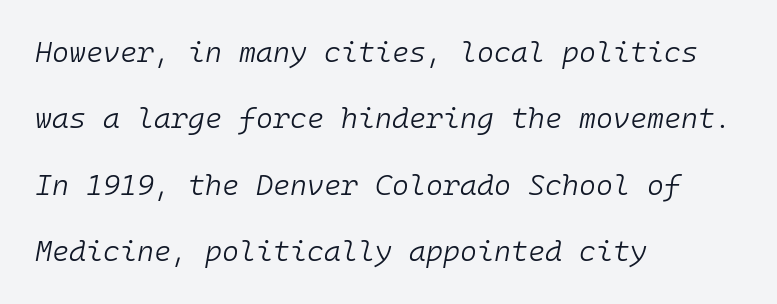
The image shows 29 px light type, italic (leaning right), monospaced; set left-aligned, loose line spacing (2.29x), normal letter spacing, not underlined; low stroke contrast and a medium x-height.
